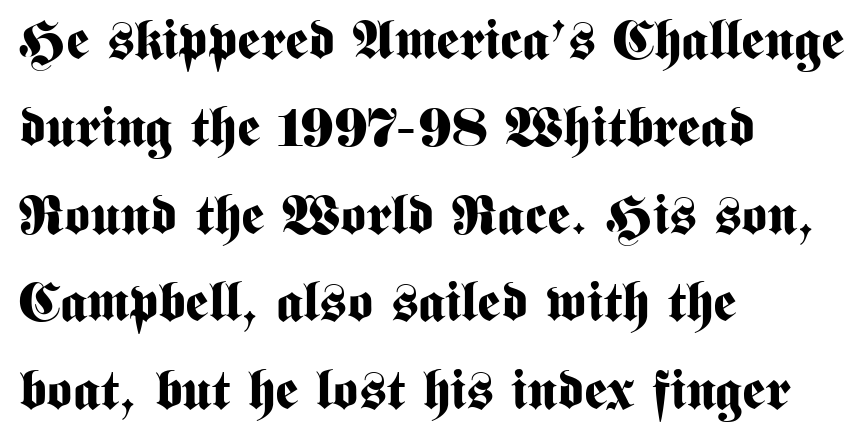
The image shows 55 px bold, condensed sans-serif type, upright; set left-aligned, normal line spacing (1.59x), normal letter spacing, not underlined; medium stroke contrast and a medium x-height.
